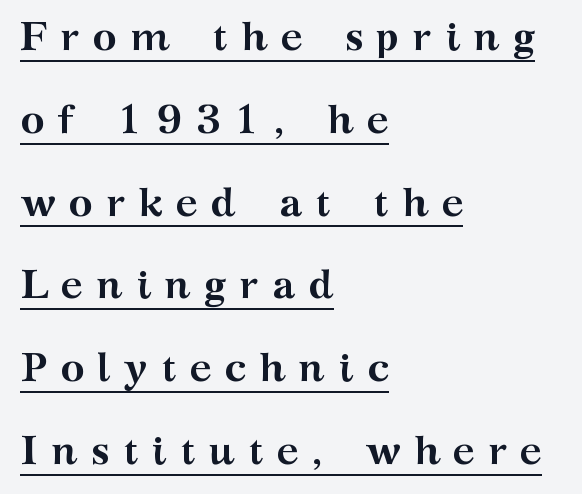
Q: Is the text bold? A: Yes.
Q: Is the text italic (slanted)? A: No, it is upright.
Q: Is the typeface a serif or a sans-serif typeface? A: Serif.
Q: Is the text underlined? A: Yes.
Q: How is the paragraph aligned? A: Left-aligned.
Q: Is the spacing between letters normal or unusually wide? A: Unusually wide.
Q: Is the spacing between lines tight, normal or loose? A: Loose.
Q: Width (condensed, normal, or wide)? A: Wide.
Q: Stroke contrast? A: Medium.
Q: x-height? A: Medium.
Q: Monospaced? A: No.
